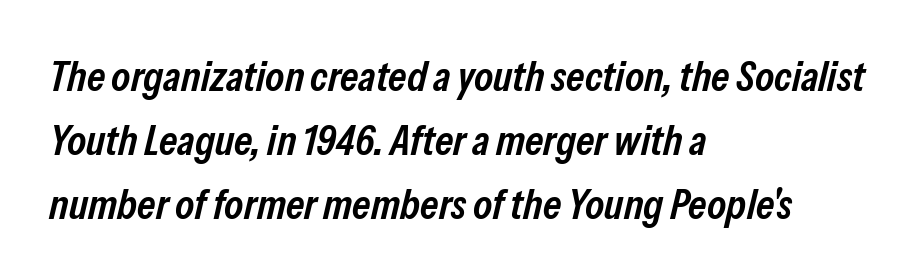
The image shows 43 px semibold, condensed type, italic (leaning right); set left-aligned, normal line spacing (1.49x), normal letter spacing, not underlined; low stroke contrast and a medium x-height.
